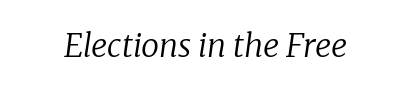
Tracking here is standard; glyphs follow each other at the usual distance. The rendering uses natural spacing where letterforms have individual widths. The glyphs in this specimen are seriffed. The baseline area is clear. A light-to-regular cut is what we see here. Is the type slanted? Yes — the strokes lean at a clear angle.
